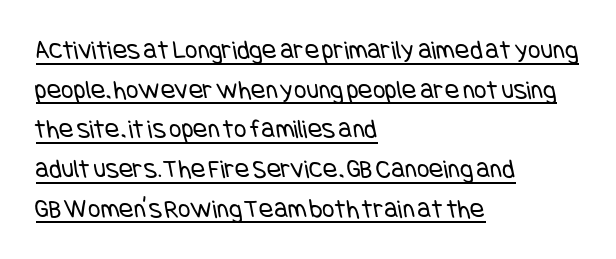
The image shows 27 px text type; set left-aligned, normal line spacing (1.47x), normal letter spacing, underlined.
